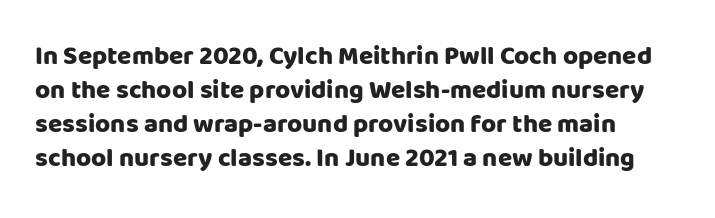
What stands out about the letter spacing? Nothing — it is the standard amount. The baseline area is clear. Strokes here are thick enough to call this a true bold. Each new line begins a customary step beneath the previous one. Italic? Not at all — the glyphs are vertical.
